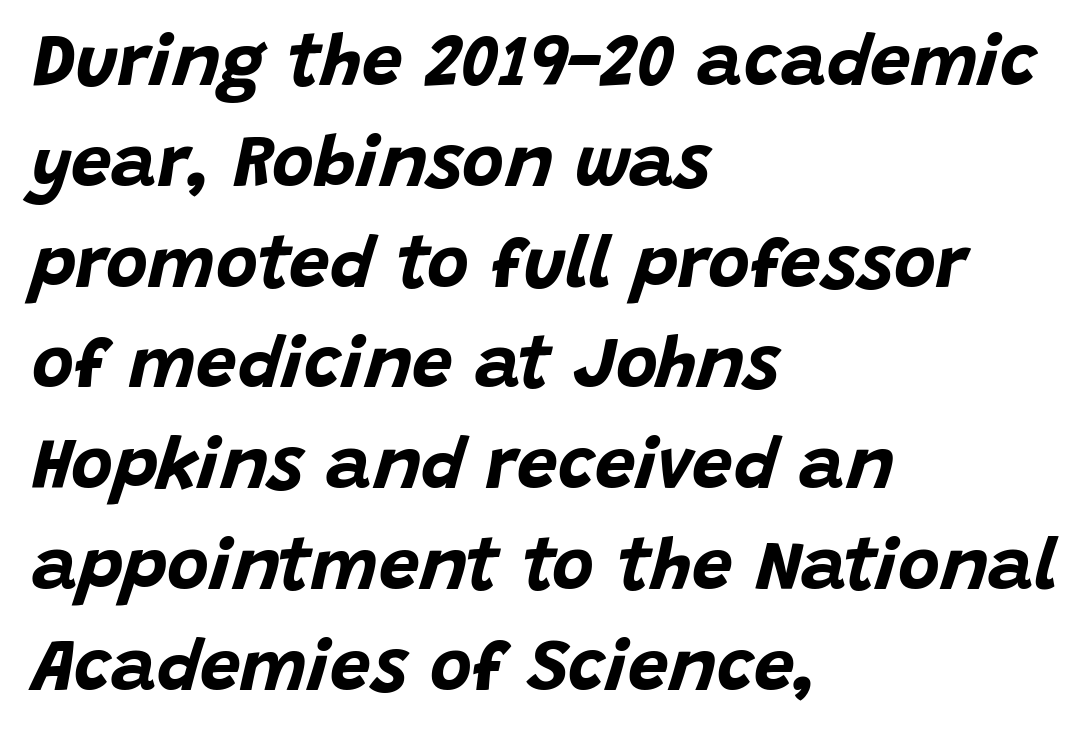
The image shows 72 px bold type, italic (leaning right); set left-aligned, normal line spacing (1.4x), normal letter spacing, not underlined; low stroke contrast and a large x-height.
